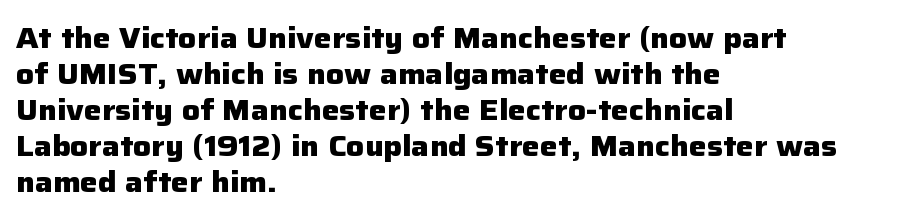
Layout note: lines flush left. Every stem runs plumb, perpendicular to the baseline. The passage shown is typeset with a sans-serif family. Each letter keeps its own natural width here, so spacing adapts to shape.
